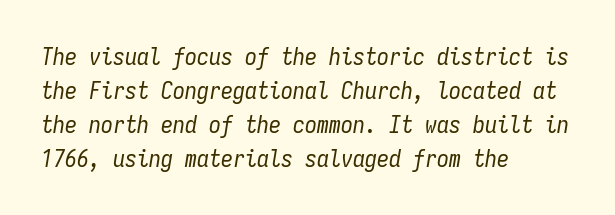
The image shows 24 px text type, italic (leaning right); set left-aligned, normal line spacing (1.41x), normal letter spacing, not underlined.
